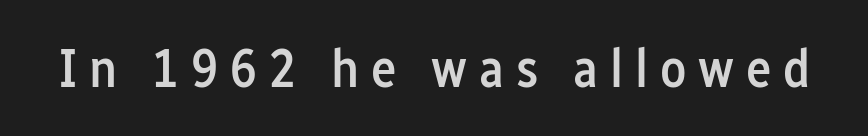
Q: Is the text bold? A: Semi-bold.
Q: Is the text italic (slanted)? A: No, it is upright.
Q: Is the typeface a serif or a sans-serif typeface? A: Sans-serif.
Q: Is the text underlined? A: No.
Q: Is the spacing between letters normal or unusually wide? A: Unusually wide.
Q: Width (condensed, normal, or wide)? A: Condensed.
Q: Stroke contrast? A: Low.
Q: x-height? A: Medium.
Q: Monospaced? A: No.
